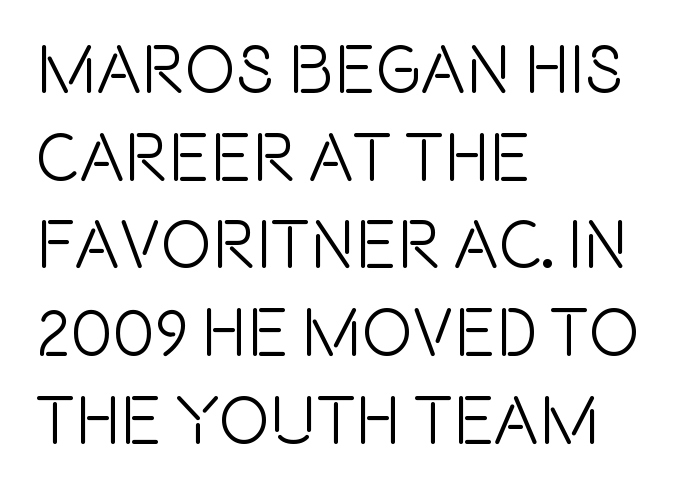
Q: Is the text italic (slanted)? A: No, it is upright.
Q: Is the typeface a serif or a sans-serif typeface? A: Sans-serif.
Q: Is the text underlined? A: No.
Q: How is the paragraph aligned? A: Left-aligned.
Q: Is the spacing between letters normal or unusually wide? A: Normal.
Q: Is the spacing between lines tight, normal or loose? A: Normal.
Q: Width (condensed, normal, or wide)? A: Condensed.
Q: x-height? A: Large.
Q: Monospaced? A: No.
